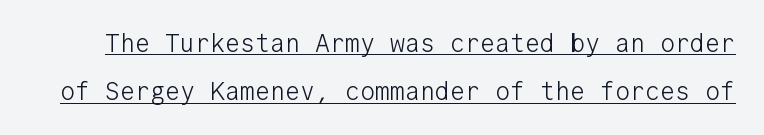
The image shows 25 px text type, upright; set loose line spacing (1.94x), normal letter spacing, underlined.
